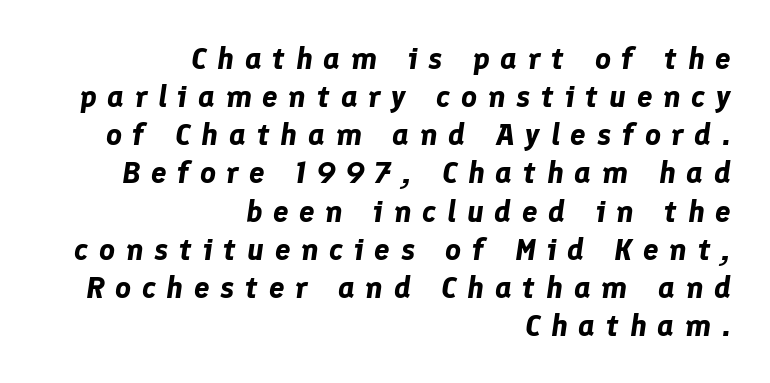
Q: Is the text bold? A: Yes.
Q: Is the text italic (slanted)? A: Yes, it leans right by about 8 degrees.
Q: Is the text underlined? A: No.
Q: How is the paragraph aligned? A: Right-aligned.
Q: Is the spacing between letters normal or unusually wide? A: Unusually wide.
Q: Width (condensed, normal, or wide)? A: Normal.
Q: Stroke contrast? A: Low.
Q: x-height? A: Medium.
Q: Monospaced? A: No.
